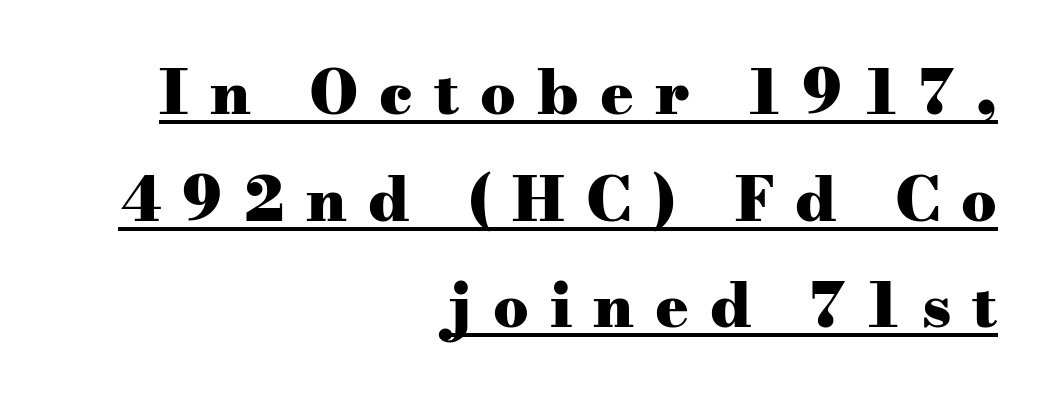
The image shows 62 px heavy, wide serif type, upright; set right-aligned, line spacing 1.72x, unusually wide letter spacing (+0.34 em), underlined; medium stroke contrast and a small x-height.
